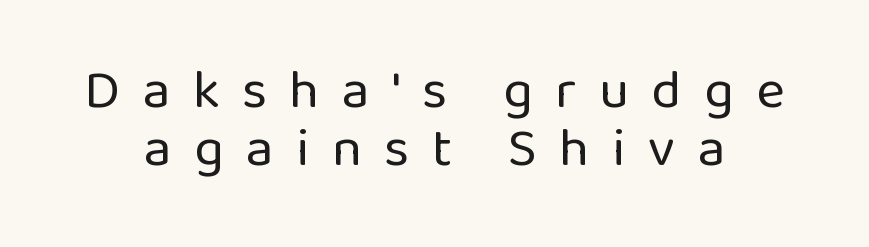
Q: Is the text bold? A: No.
Q: Is the text italic (slanted)? A: No, it is upright.
Q: Is the typeface a serif or a sans-serif typeface? A: Sans-serif.
Q: Is the text underlined? A: No.
Q: Is the spacing between letters normal or unusually wide? A: Unusually wide.
Q: Is the spacing between lines tight, normal or loose? A: Tight.
Q: Width (condensed, normal, or wide)? A: Normal.
Q: Stroke contrast? A: Low.
Q: x-height? A: Medium.
Q: Monospaced? A: No.
